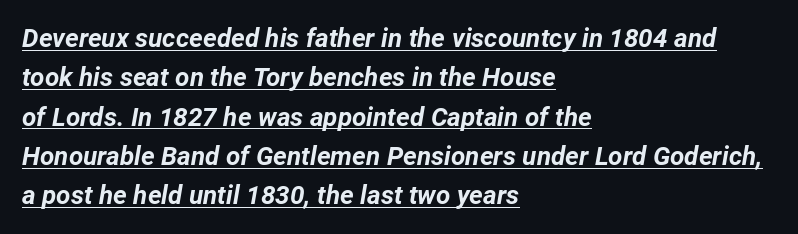
The image shows 26 px bold type, italic (leaning right); set left-aligned, normal line spacing (1.51x), normal letter spacing, underlined.
